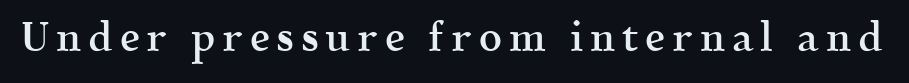
{"serif": "yes", "italic": "no", "bold": "semi", "weight": "semibold", "width": "normal", "x_height": "medium", "monospaced": "no", "underline": "no", "glyph_px": 40}
